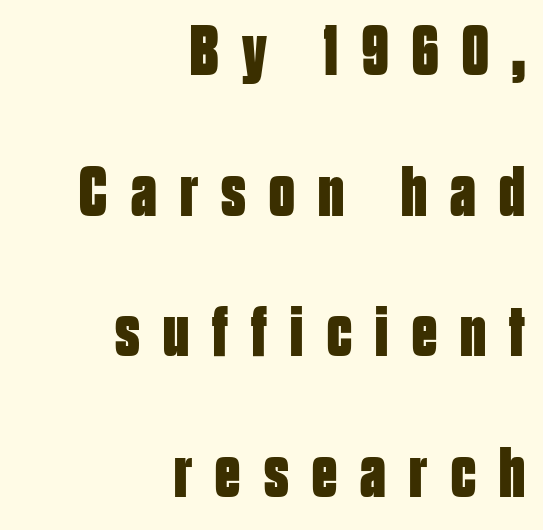
Q: Is the text bold? A: Yes.
Q: Is the text italic (slanted)? A: No, it is upright.
Q: Is the typeface a serif or a sans-serif typeface? A: Sans-serif.
Q: Is the text underlined? A: No.
Q: How is the paragraph aligned? A: Right-aligned.
Q: Is the spacing between letters normal or unusually wide? A: Unusually wide.
Q: Is the spacing between lines tight, normal or loose? A: Loose.
Q: Width (condensed, normal, or wide)? A: Condensed.
Q: Stroke contrast? A: Low.
Q: x-height? A: Large.
Q: Monospaced? A: No.
